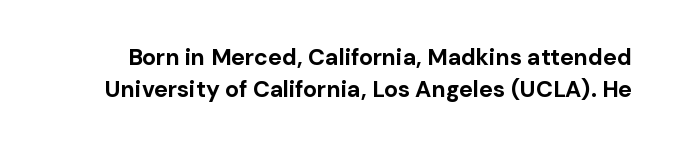
{"italic": "no", "bold": "yes", "underline": "no", "line_spacing": "normal", "line_spacing_ratio": 1.38, "letter_spacing": "normal", "letter_spacing_em": 0.0, "glyph_px": 23}
